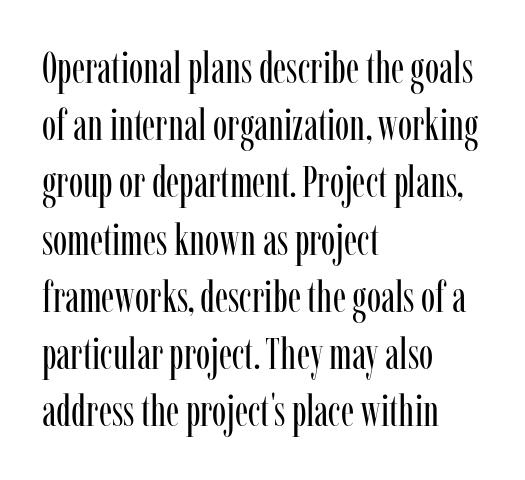
Q: Is the text bold? A: No.
Q: Is the text italic (slanted)? A: No, it is upright.
Q: Is the typeface a serif or a sans-serif typeface? A: Serif.
Q: Is the text underlined? A: No.
Q: How is the paragraph aligned? A: Left-aligned.
Q: Is the spacing between letters normal or unusually wide? A: Normal.
Q: Is the spacing between lines tight, normal or loose? A: Normal.
Q: Width (condensed, normal, or wide)? A: Condensed.
Q: Stroke contrast? A: Low.
Q: x-height? A: Medium.
Q: Monospaced? A: No.
